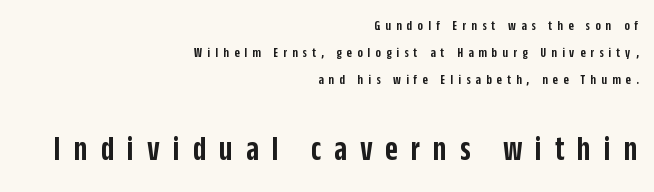
The image shows 35 px semibold, condensed sans-serif type, upright; set right-aligned, loose line spacing (1.94x), unusually wide letter spacing (+0.37 em), not underlined; the second (bottom) block is 2.5x larger; low stroke contrast and a large x-height.
